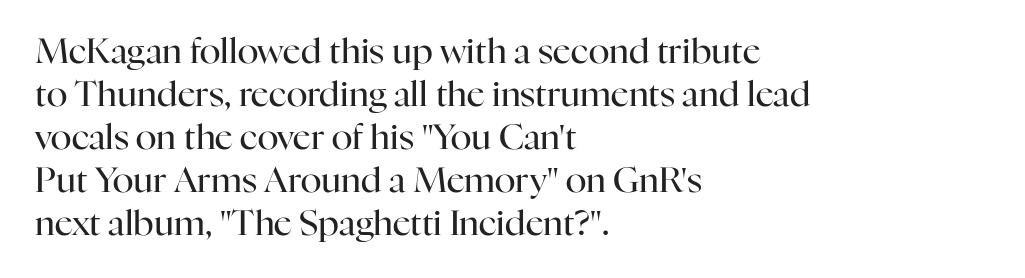
The passage shown is typeset with a serif family. The rendering keeps characters at their native spacing. Notice how the stems are strictly vertical — no italics here. Spacing verdict: proportional, widths tailored to each character.
